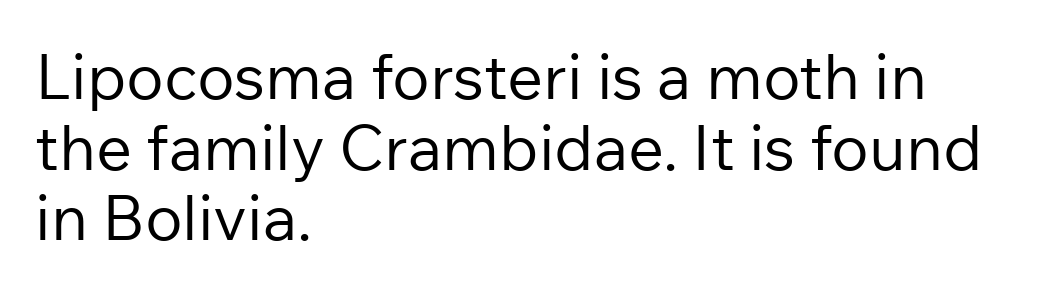
{"serif": "no", "italic": "no", "bold": "no", "weight": "regular", "width": "normal", "stroke_contrast": "low", "x_height": "medium", "monospaced": "no", "underline": "no", "align": "left", "line_spacing": "tight", "line_spacing_ratio": 1.12, "letter_spacing": "normal", "letter_spacing_em": 0.0, "glyph_px": 63}
